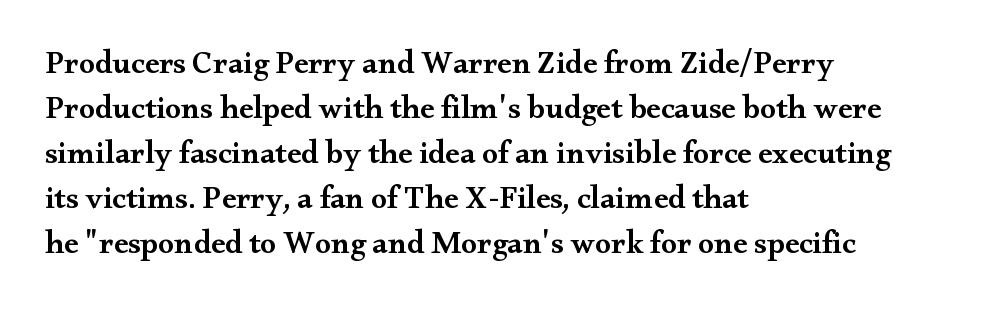
Style check: upright. The tracking reads as untouched default to a designer's eye. These lines are set flush left with a ragged right edge. Look at the bottom of the vertical strokes: they flare into serifs here. The rendering uses a semibold face; strokes are thickened but not to full bold.
